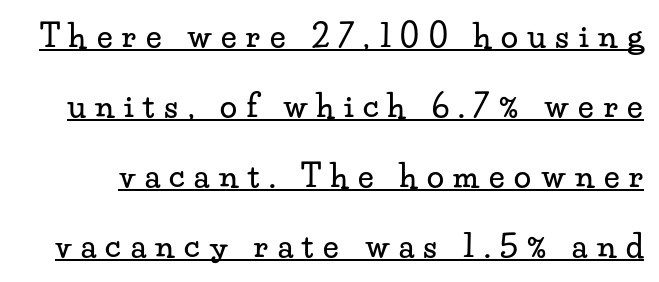
{"serif": "yes", "italic": "no", "width": "wide", "stroke_contrast": "low", "x_height": "small", "monospaced": "no", "underline": "yes", "line_spacing": "loose", "line_spacing_ratio": 2.26, "letter_spacing": "wide", "letter_spacing_em": 0.31, "glyph_px": 31}
